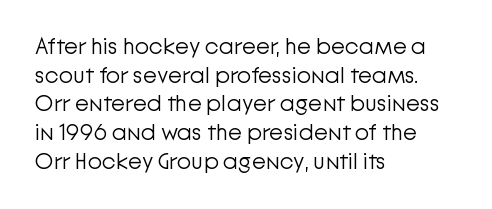
{"italic": "no", "bold": "no", "underline": "no", "align": "left", "line_spacing": "normal", "line_spacing_ratio": 1.25, "letter_spacing": "normal", "letter_spacing_em": 0.0, "glyph_px": 23}
